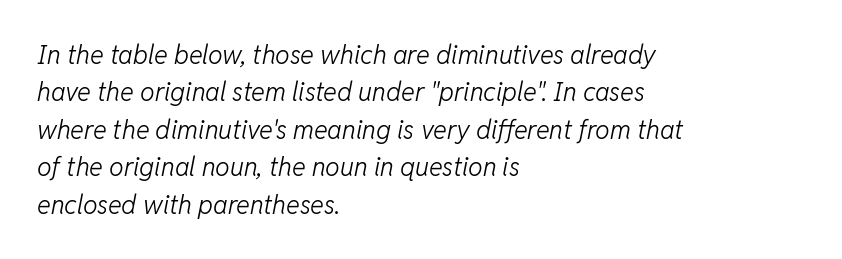
{"italic": "yes", "lean": "right", "slant_degrees": 11, "bold": "no", "underline": "no", "align": "left", "line_spacing": "normal", "line_spacing_ratio": 1.44, "letter_spacing": "normal", "letter_spacing_em": 0.0, "glyph_px": 26}
